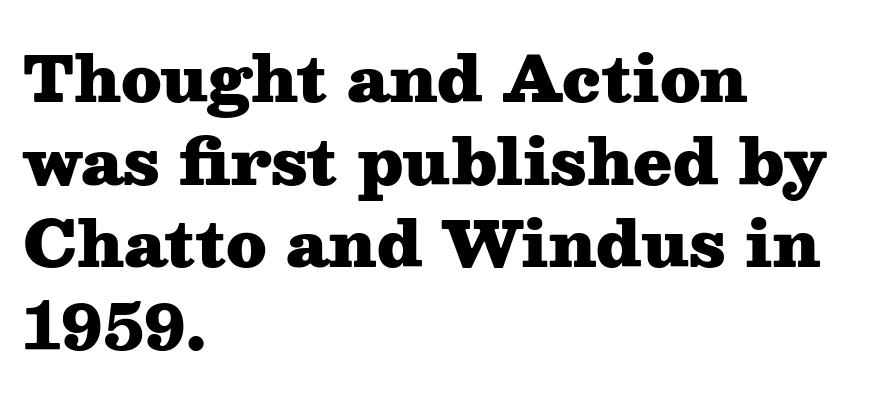
You can tell from the footed stems that serif type was used. Compared with typical paragraphs, the rows here are spaced about the same. The typography opts for an upright posture over an oblique one. Is this a fixed-width face? No — the glyphs have proportional, varying widths. The letters are bold, with thick, heavy strokes.
